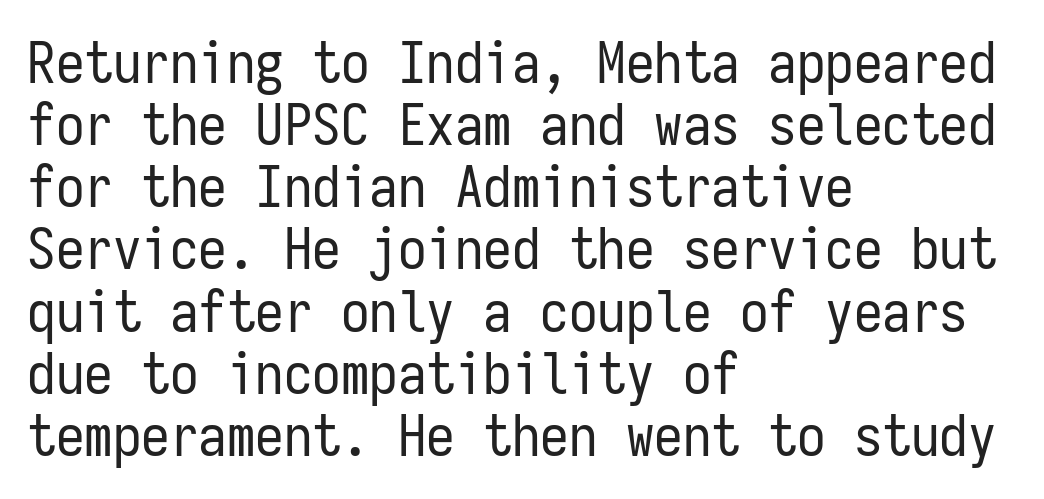
{"serif": "no", "italic": "no", "bold": "no", "weight": "regular", "width": "condensed", "stroke_contrast": "low", "x_height": "medium", "monospaced": "yes", "underline": "no", "align": "left", "line_spacing": "tight", "line_spacing_ratio": 1.09, "letter_spacing": "normal", "letter_spacing_em": 0.0, "glyph_px": 57}
